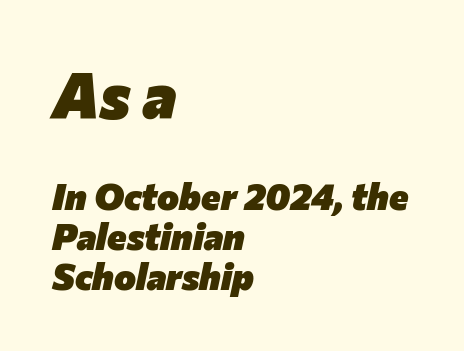
Anything drawn beneath the words? Only blank space. Each letter keeps its own natural width here, so spacing adapts to shape. These lines are set flush left with a ragged right edge. The passage shown leans; its letterforms are oblique.
